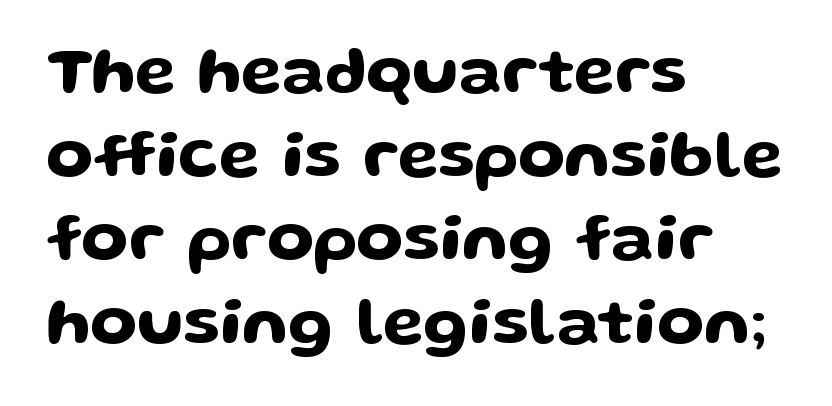
The image shows 67 px wide sans-serif type, upright; set left-aligned, normal line spacing (1.25x), normal letter spacing, not underlined; low stroke contrast and a medium x-height.
